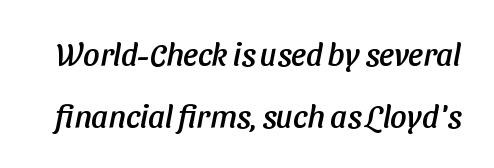
The image shows 32 px sans-serif type; set loose line spacing (1.94x), normal letter spacing, not underlined; low stroke contrast and a medium x-height.
